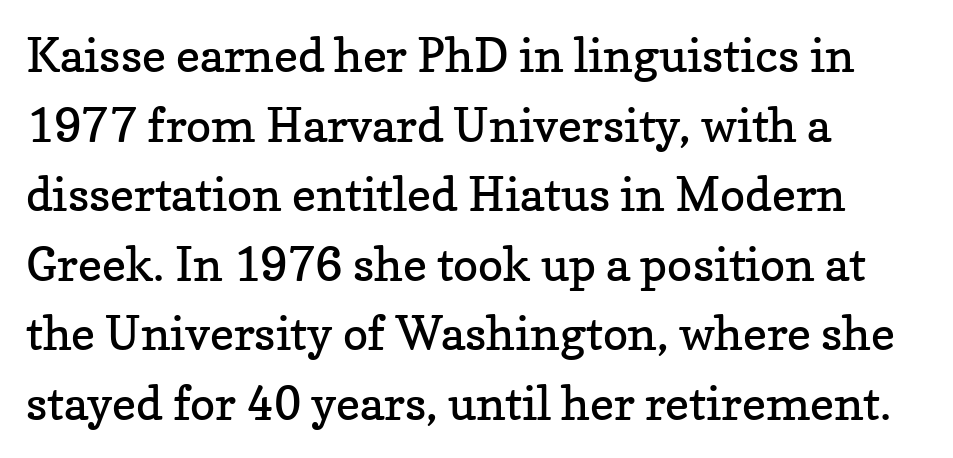
Q: Is the text bold? A: No.
Q: Is the text italic (slanted)? A: No, it is upright.
Q: Is the typeface a serif or a sans-serif typeface? A: Serif.
Q: Is the text underlined? A: No.
Q: How is the paragraph aligned? A: Left-aligned.
Q: Is the spacing between letters normal or unusually wide? A: Normal.
Q: Is the spacing between lines tight, normal or loose? A: Normal.
Q: Width (condensed, normal, or wide)? A: Normal.
Q: Stroke contrast? A: Low.
Q: x-height? A: Medium.
Q: Monospaced? A: No.
